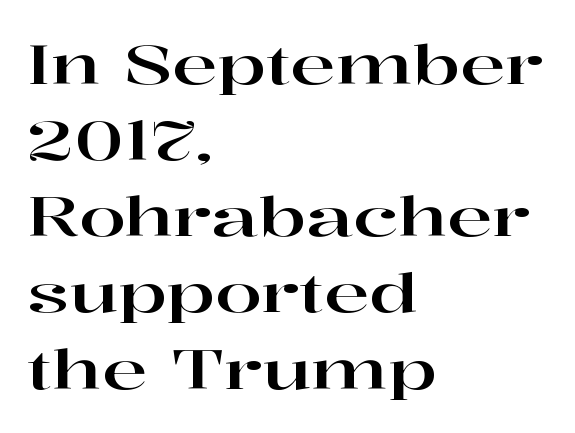
{"serif": "yes", "italic": "no", "width": "wide", "stroke_contrast": "high", "x_height": "medium", "monospaced": "no", "underline": "no", "align": "left", "line_spacing": "normal", "line_spacing_ratio": 1.41, "letter_spacing": "normal", "letter_spacing_em": 0.0, "glyph_px": 54}
